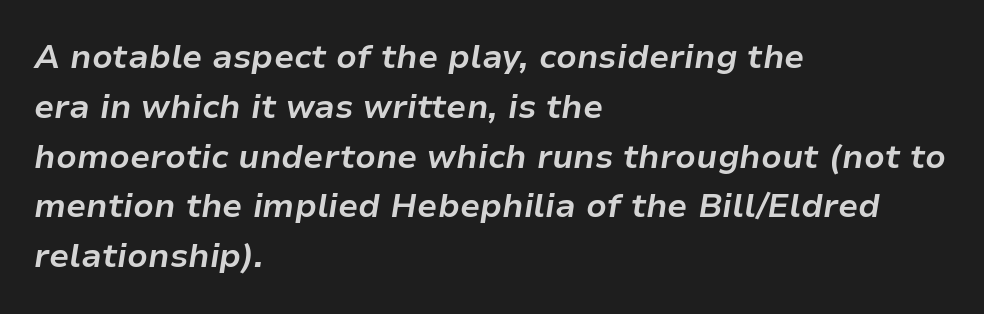
Q: Is the text bold? A: Yes.
Q: Is the text italic (slanted)? A: Yes, it leans right by about 9 degrees.
Q: Is the text underlined? A: No.
Q: How is the paragraph aligned? A: Left-aligned.
Q: Is the spacing between letters normal or unusually wide? A: Normal.
Q: Is the spacing between lines tight, normal or loose? A: Normal.
Q: Width (condensed, normal, or wide)? A: Normal.
Q: Stroke contrast? A: Low.
Q: x-height? A: Medium.
Q: Monospaced? A: No.
